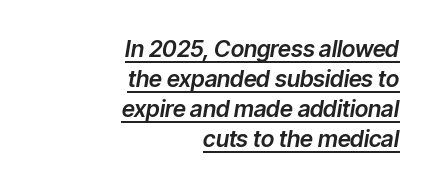
Q: Is the text italic (slanted)? A: Yes, it leans right by about 9 degrees.
Q: Is the text underlined? A: Yes.
Q: How is the paragraph aligned? A: Right-aligned.
Q: Is the spacing between letters normal or unusually wide? A: Normal.
Q: Is the spacing between lines tight, normal or loose? A: Normal.
